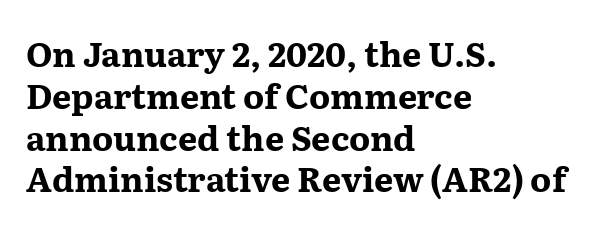
The image shows 34 px bold, wide serif type, upright; set left-aligned, line spacing 1.23x, normal letter spacing, not underlined; medium stroke contrast and a medium x-height.
